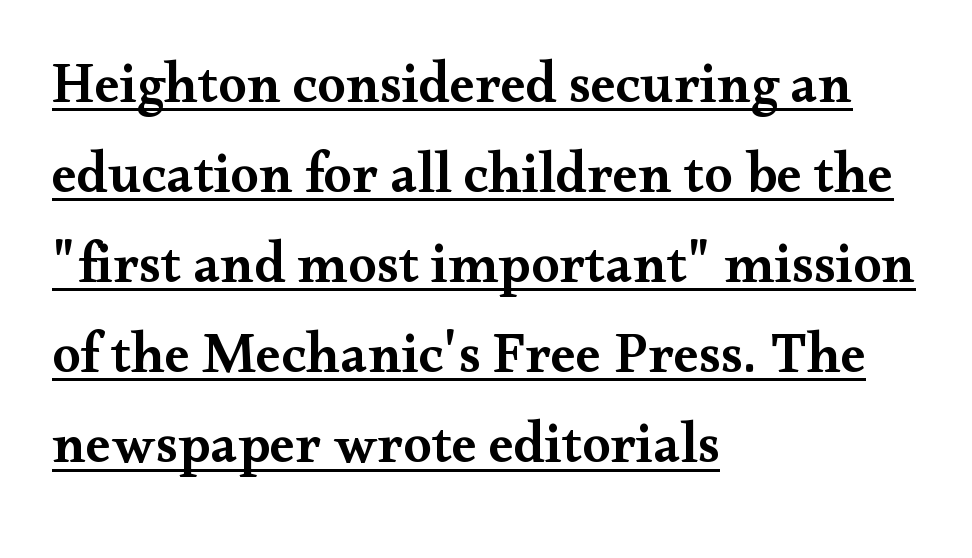
The image shows 57 px semibold, wide serif type, upright; set left-aligned, normal line spacing (1.58x), normal letter spacing, underlined; medium stroke contrast and a small x-height.
